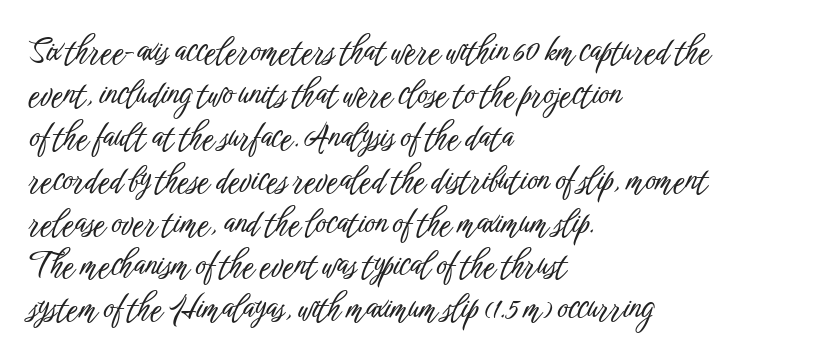
The image shows 32 px condensed sans-serif type; set left-aligned, normal line spacing (1.34x), normal letter spacing, not underlined; low stroke contrast and a medium x-height.
